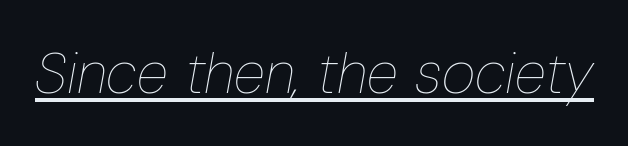
The image shows 58 px thin, condensed type, italic (leaning right); set normal letter spacing, underlined; low stroke contrast and a medium x-height.
